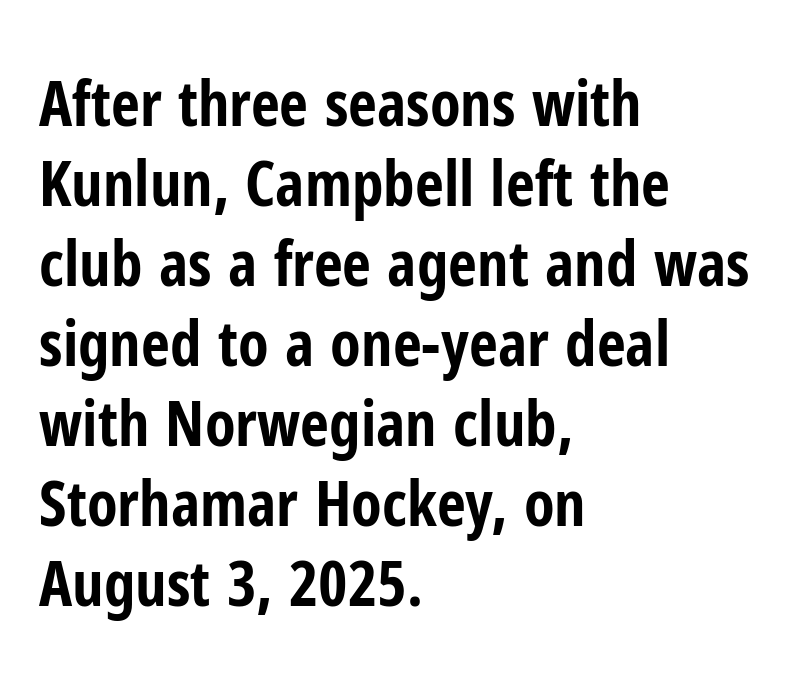
The image shows 63 px bold, condensed sans-serif type, upright; set left-aligned, normal line spacing (1.27x), normal letter spacing, not underlined; low stroke contrast and a medium x-height.
